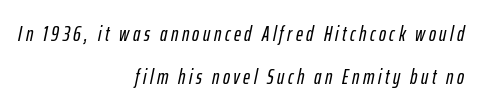
A clean baseline with only descenders dipping below it. Does the leading feel generous? Absolutely, it's lavish. The rendering anchors every line to the right-hand side. An italicized treatment has been applied to the whole sample.
